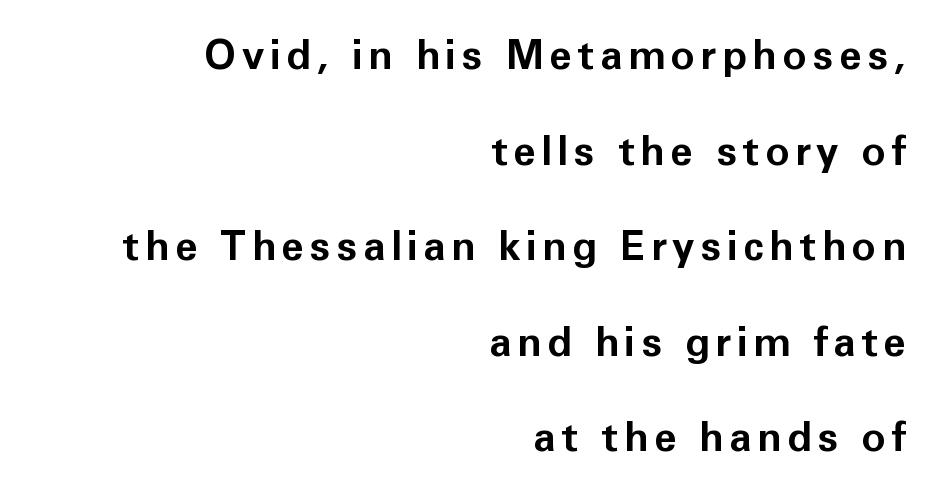
Is this a fixed-width face? No — the glyphs have proportional, varying widths. Each glyph is drawn with heavy, bold strokes. Honestly, there is no underline to notice here at all. Widely set lines give the paragraph a tall, airy silhouette.
